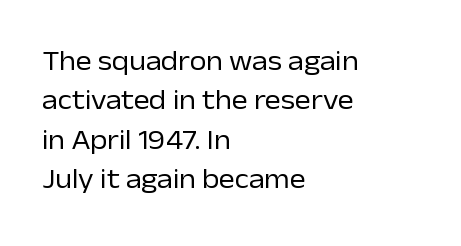
Q: Is the text bold? A: No.
Q: Is the text italic (slanted)? A: No, it is upright.
Q: Is the text underlined? A: No.
Q: How is the paragraph aligned? A: Left-aligned.
Q: Is the spacing between letters normal or unusually wide? A: Normal.
Q: Is the spacing between lines tight, normal or loose? A: Normal.
